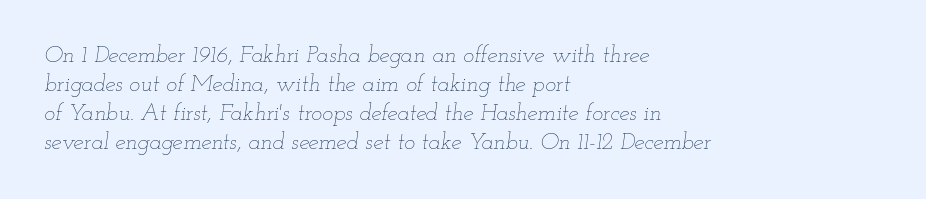
{"italic": "yes", "lean": "right", "slant_degrees": 12, "bold": "no", "underline": "no", "align": "left", "line_spacing": "normal", "line_spacing_ratio": 1.26, "letter_spacing": "normal", "letter_spacing_em": 0.0, "glyph_px": 23}
